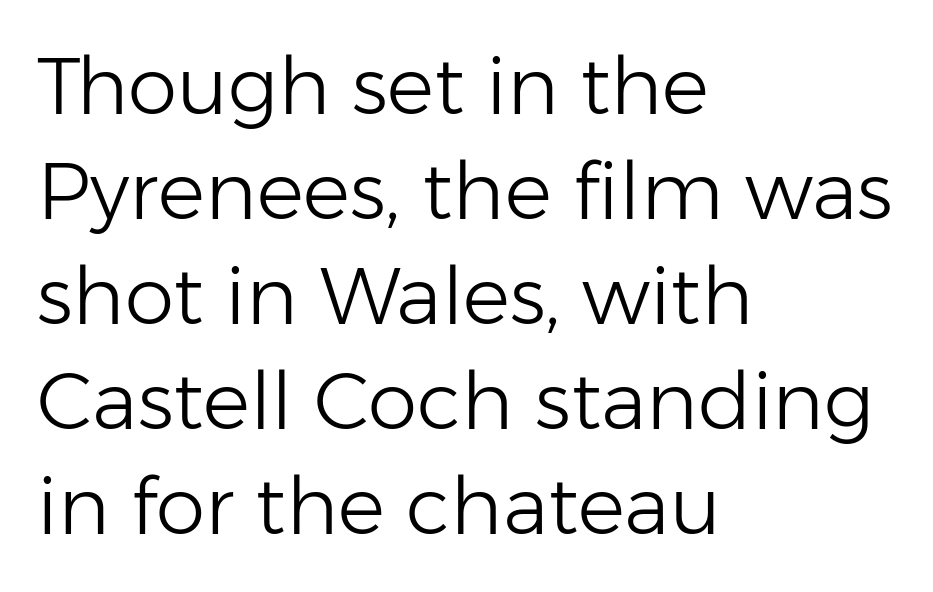
Q: Is the text bold? A: No.
Q: Is the text italic (slanted)? A: No, it is upright.
Q: Is the typeface a serif or a sans-serif typeface? A: Sans-serif.
Q: Is the text underlined? A: No.
Q: How is the paragraph aligned? A: Left-aligned.
Q: Is the spacing between letters normal or unusually wide? A: Normal.
Q: Is the spacing between lines tight, normal or loose? A: Normal.
Q: Width (condensed, normal, or wide)? A: Normal.
Q: Stroke contrast? A: Low.
Q: x-height? A: Medium.
Q: Monospaced? A: No.
